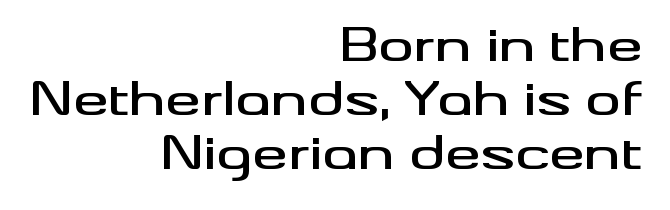
The image shows 44 px wide sans-serif type, upright; set right-aligned, line spacing 1.23x, normal letter spacing, not underlined; medium stroke contrast and a small x-height.
